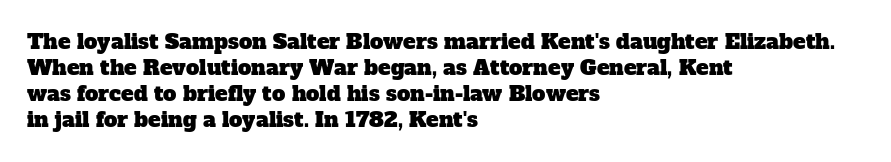
{"underline": "no", "align": "left", "line_spacing_ratio": 1.24, "letter_spacing": "normal", "letter_spacing_em": 0.0, "glyph_px": 21}
